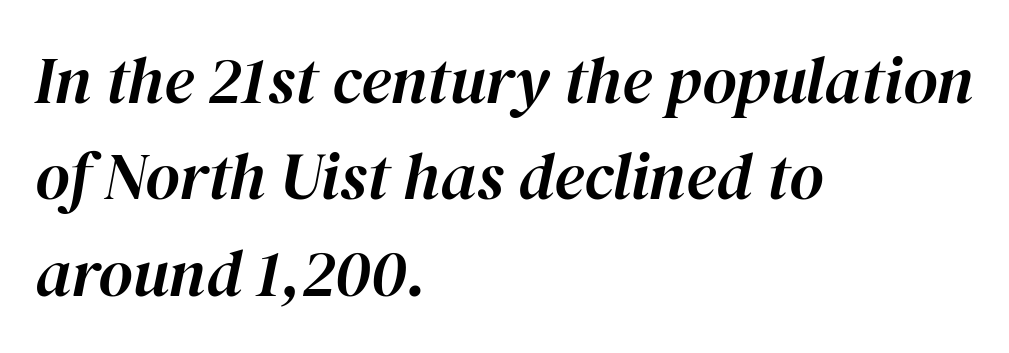
{"italic": "yes", "lean": "right", "slant_degrees": 12, "width": "normal", "stroke_contrast": "high", "x_height": "medium", "monospaced": "no", "underline": "no", "align": "left", "line_spacing": "normal", "line_spacing_ratio": 1.46, "letter_spacing": "normal", "letter_spacing_em": 0.0, "glyph_px": 66}
